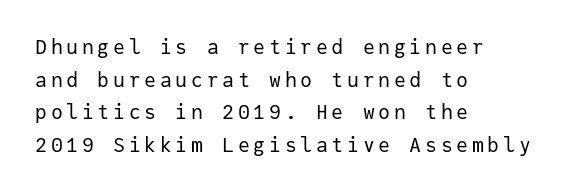
{"italic": "no", "bold": "no", "underline": "no", "align": "left", "line_spacing": "normal", "line_spacing_ratio": 1.63, "glyph_px": 20}
